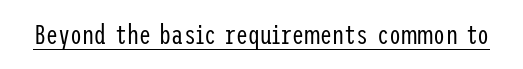
The image shows 27 px text type, upright; set normal letter spacing, underlined.
